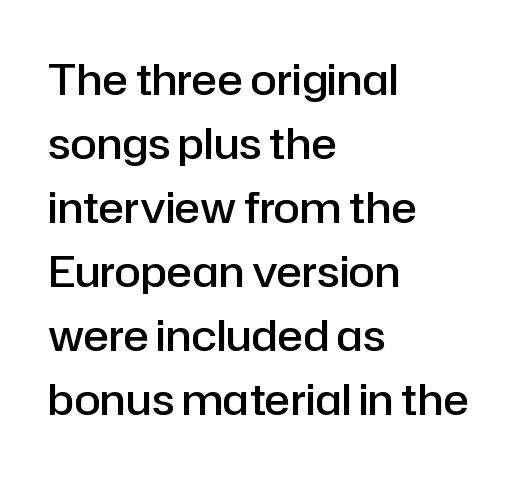
The image shows 43 px semibold sans-serif type, upright; set left-aligned, normal line spacing (1.49x), normal letter spacing, not underlined; low stroke contrast and a medium x-height.
